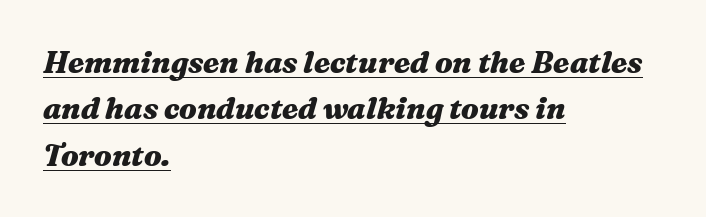
Q: Is the text bold? A: Yes.
Q: Is the text italic (slanted)? A: Yes, it leans right by about 16 degrees.
Q: Is the text underlined? A: Yes.
Q: How is the paragraph aligned? A: Left-aligned.
Q: Is the spacing between letters normal or unusually wide? A: Normal.
Q: Is the spacing between lines tight, normal or loose? A: Normal.
Q: Width (condensed, normal, or wide)? A: Wide.
Q: Stroke contrast? A: Medium.
Q: x-height? A: Medium.
Q: Monospaced? A: No.
